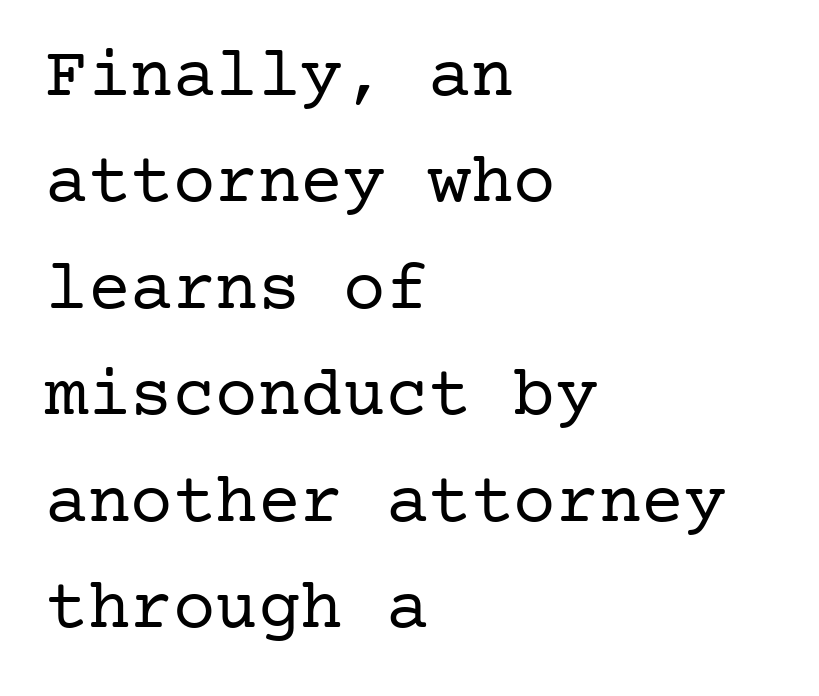
Nothing heavy about these letters — not bold at all. Check where the strokes stop: tiny serifs finish them off. The passage shown has conventional tracking throughout. Each row of text sits above clean, open space. A typesetter would mark this as roman, not italic. Teacher's note: observe the even left margin — that is flush-left alignment.
